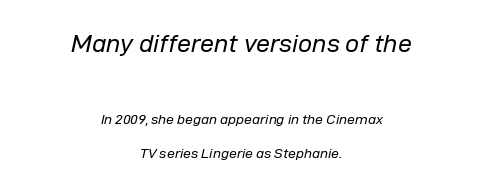
Letters rest on an invisible, unmarked baseline. The composition opens big and finishes small. The paragraph has two soft edges and a firm central axis. Observe the ordinary spacing: letters are neighbours, not strangers.
